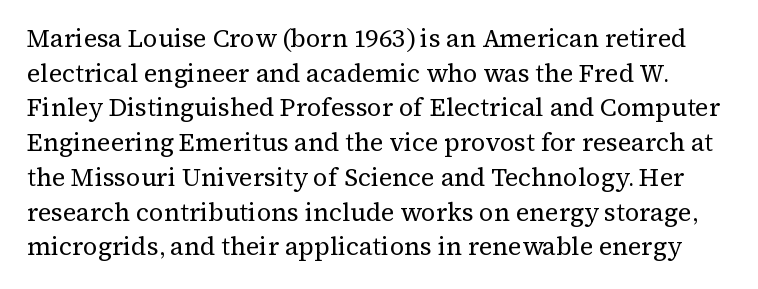
Q: Is the text bold? A: No.
Q: Is the text italic (slanted)? A: No, it is upright.
Q: Is the text underlined? A: No.
Q: Is the spacing between letters normal or unusually wide? A: Normal.
Q: Is the spacing between lines tight, normal or loose? A: Normal.
